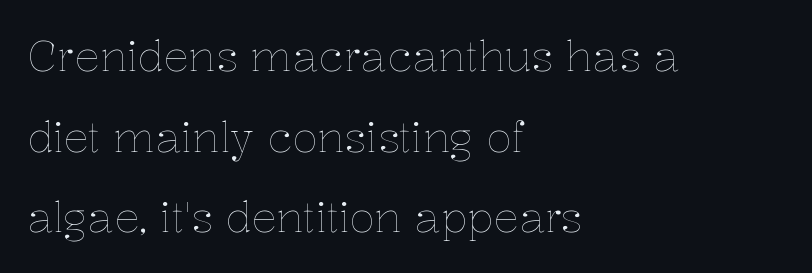
{"italic": "no", "bold": "no", "weight": "thin", "width": "normal", "stroke_contrast": "low", "x_height": "medium", "monospaced": "no", "underline": "no", "align": "left", "line_spacing": "loose", "line_spacing_ratio": 1.92, "letter_spacing": "normal", "letter_spacing_em": 0.0, "glyph_px": 42}
